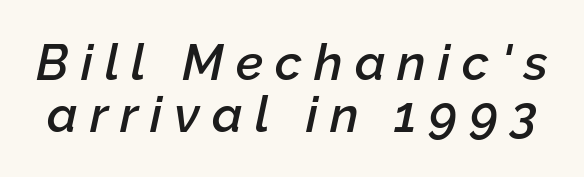
The face used here is a semibold: visibly heavier than regular, lighter than bold. Honestly, the letter spacing is so wide it's the main thing you notice. Type without underlining. Varying glyph widths throughout — classic text-font behaviour. Does the leading feel generous? Not at all — it's pinched.
